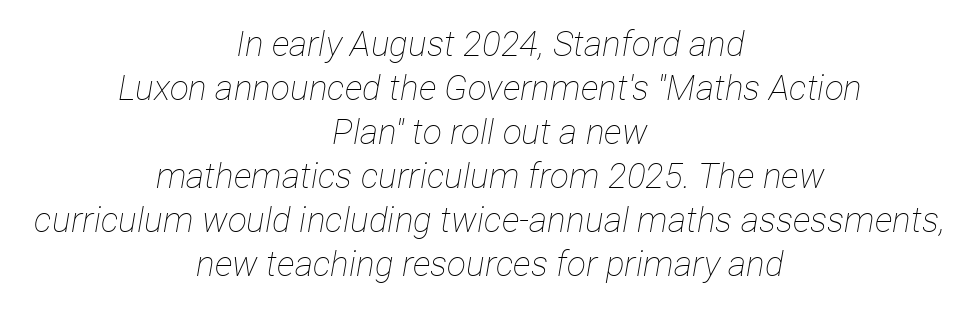
{"italic": "yes", "lean": "right", "slant_degrees": 12, "bold": "no", "weight": "thin", "width": "condensed", "stroke_contrast": "low", "x_height": "medium", "monospaced": "no", "underline": "no", "align": "center", "line_spacing": "normal", "line_spacing_ratio": 1.26, "letter_spacing": "normal", "letter_spacing_em": 0.0, "glyph_px": 35}
